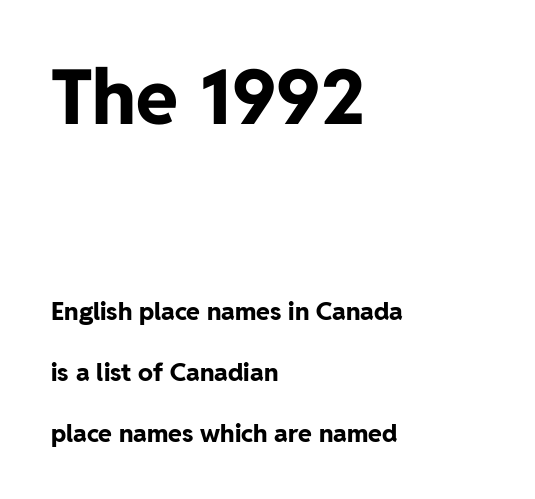
These lines stack with their left ends in a neat column. Chunky letters — that's bold for sure. The designer went with a sans here, leaving each stem footless. Each letter keeps its own natural width here, so spacing adapts to shape. Block one is the big one; block two sits smaller underneath. Spacing between characters is what you'd get straight out of the box.
